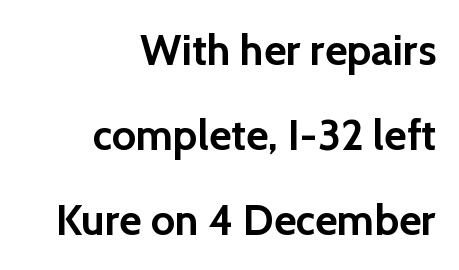
Typographic density is high because the face is bold. Serifs: no, the terminals of the letterforms are clean. Quick note: underline off. Typeset ragged left — the right edge is the straight one.
